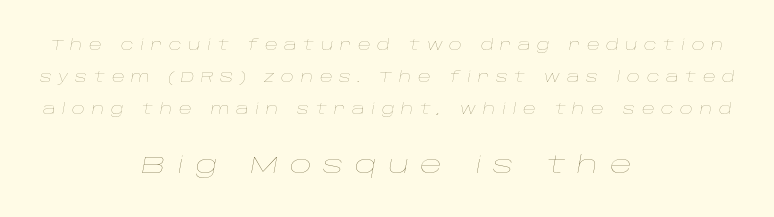
Q: Is the text bold? A: No.
Q: Is the text italic (slanted)? A: Yes, it leans right by about 10 degrees.
Q: Is the text underlined? A: No.
Q: How is the paragraph aligned? A: Centered.
Q: Is the spacing between letters normal or unusually wide? A: Unusually wide.
Q: Is the spacing between lines tight, normal or loose? A: Loose.
Q: Which block of text is set in a larger size, the first (top) or the second (bottom)? A: The second (bottom) one.
